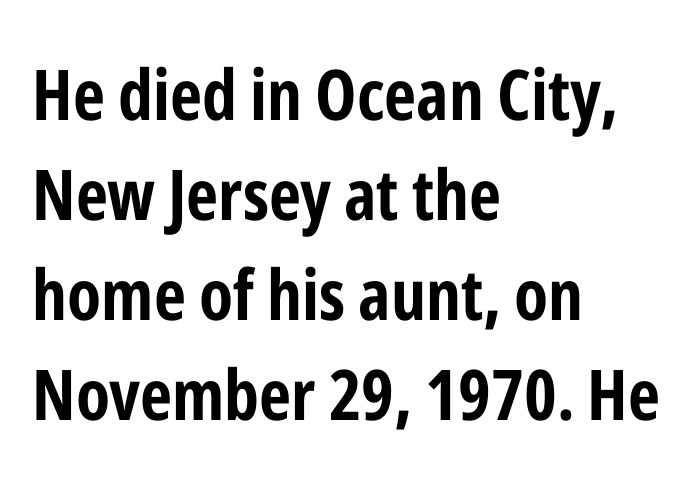
Rule under the text: the space is simply empty. A sans-serif font was chosen for this passage. Proportional: the letters do not fall into vertical columns. Compared with typical paragraphs, the rows here are spaced about the same.
